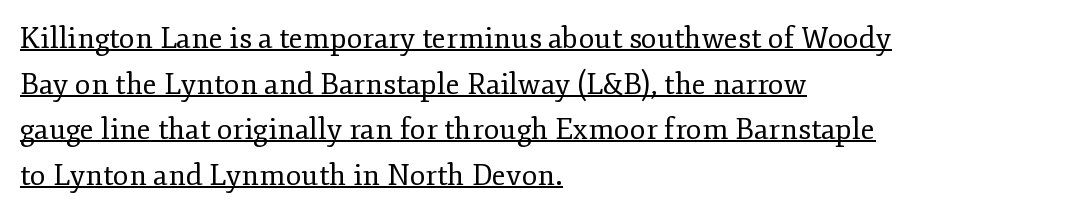
Q: Is the text bold? A: No.
Q: Is the text italic (slanted)? A: No, it is upright.
Q: Is the typeface a serif or a sans-serif typeface? A: Serif.
Q: Is the text underlined? A: Yes.
Q: How is the paragraph aligned? A: Left-aligned.
Q: Is the spacing between letters normal or unusually wide? A: Normal.
Q: Is the spacing between lines tight, normal or loose? A: Normal.
Q: Width (condensed, normal, or wide)? A: Normal.
Q: Stroke contrast? A: Low.
Q: x-height? A: Small.
Q: Monospaced? A: No.
